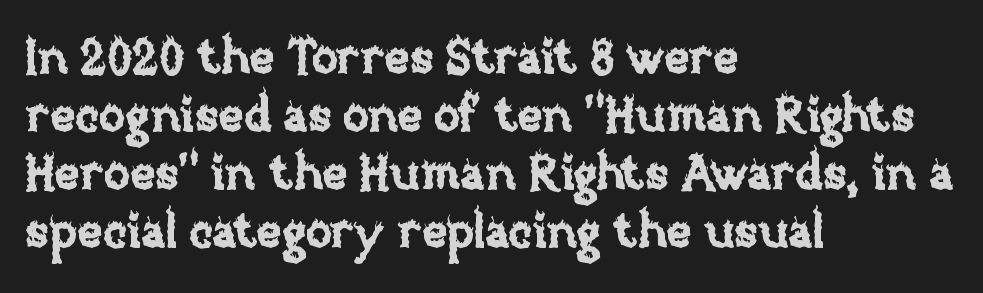
Quick note: underline off. Think of a printed novel: that variable character pitch is what you see here. Does the lettering tilt? It doesn't — this is upright. The line texture is even and compact thanks to regular tracking. The typesetter chose a ragged-right arrangement here.
